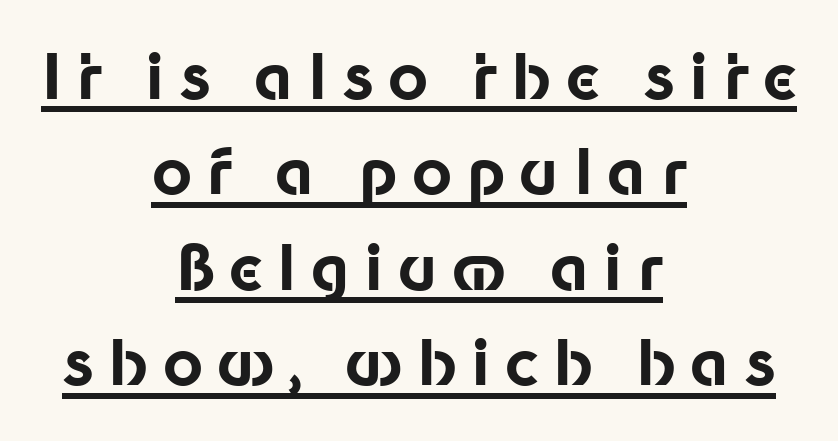
Casual observation: everything's sitting right in the middle. Do the letters lean? They stand straight. Rows of type keep a routine distance in the vertical direction. Words appear elongated and porous because spacing is wide. The letters advance in unequal steps, a hallmark of proportional type.
